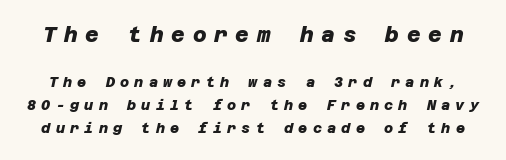
The strip under each line holds only bare page. This is heavy type, rendered in bold. This block has exactly the height ordinary leading produces. Block one is the big one; block two sits smaller underneath.
